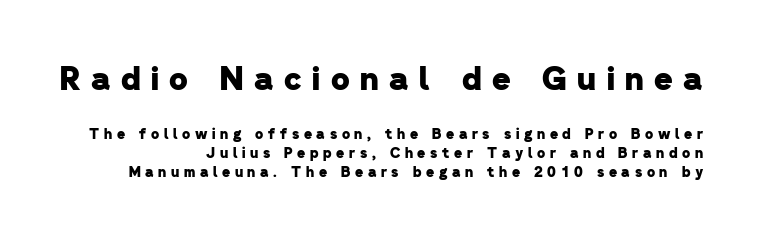
The image shows 32 px heavy sans-serif type; set right-aligned, normal line spacing (1.34x), unusually wide letter spacing (+0.33 em), not underlined; the first (top) block is 2.29x larger; low stroke contrast and a medium x-height.
